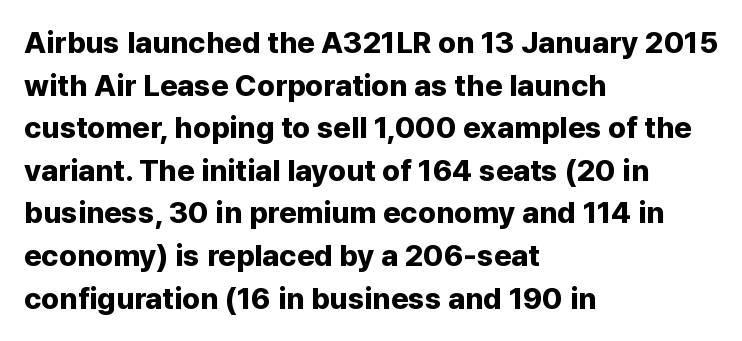
Q: Is the text bold? A: Yes.
Q: Is the text italic (slanted)? A: No, it is upright.
Q: Is the typeface a serif or a sans-serif typeface? A: Sans-serif.
Q: Is the text underlined? A: No.
Q: How is the paragraph aligned? A: Left-aligned.
Q: Is the spacing between letters normal or unusually wide? A: Normal.
Q: Is the spacing between lines tight, normal or loose? A: Normal.
Q: Width (condensed, normal, or wide)? A: Normal.
Q: Stroke contrast? A: Low.
Q: x-height? A: Medium.
Q: Monospaced? A: No.
